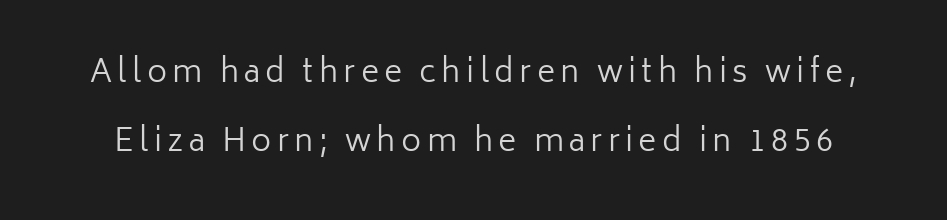
{"serif": "no", "italic": "no", "bold": "no", "weight": "regular", "width": "normal", "stroke_contrast": "low", "x_height": "medium", "monospaced": "no", "underline": "no", "line_spacing": "loose", "line_spacing_ratio": 2.24, "glyph_px": 31}
